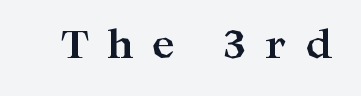
Q: Is the text bold? A: Yes.
Q: Is the text italic (slanted)? A: No, it is upright.
Q: Is the typeface a serif or a sans-serif typeface? A: Serif.
Q: Is the text underlined? A: No.
Q: Is the spacing between letters normal or unusually wide? A: Unusually wide.
Q: Width (condensed, normal, or wide)? A: Wide.
Q: Stroke contrast? A: High.
Q: x-height? A: Medium.
Q: Monospaced? A: No.
